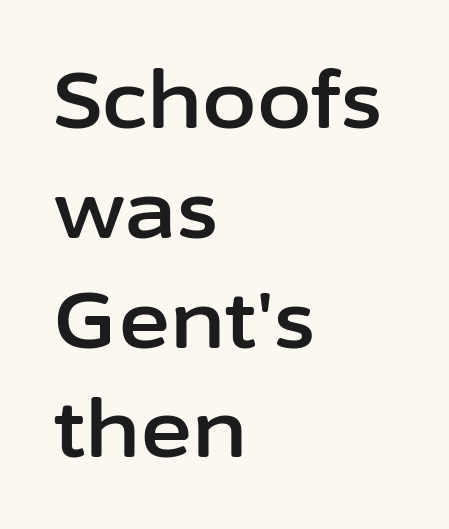
Does the leading feel generous? No, just average. No word sits above an underline. Does the copy run flush right? No — it runs flush left. What kind of face is this? One without serifs — a sans.
